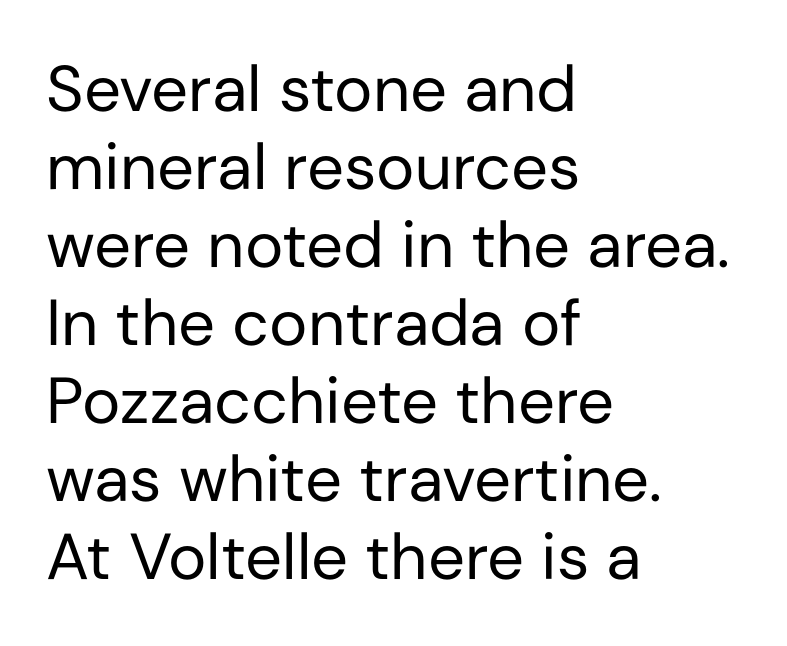
The image shows 65 px regular-weight sans-serif type, upright; set left-aligned, line spacing 1.2x, normal letter spacing, not underlined; low stroke contrast and a medium x-height.
